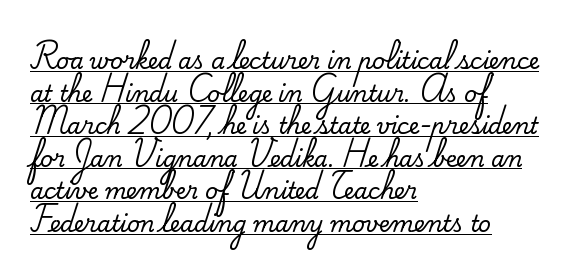
The image shows 22 px text type; set left-aligned, normal line spacing (1.48x), normal letter spacing, underlined.
